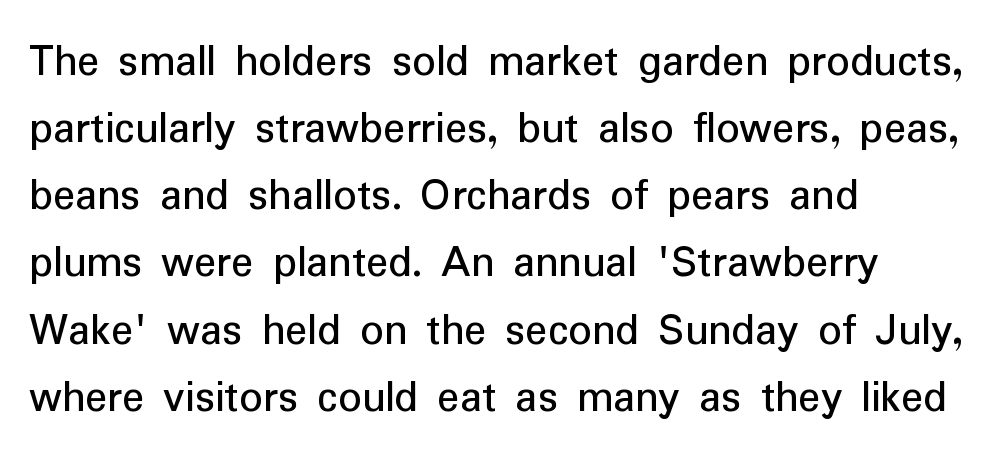
Q: Is the text bold? A: No.
Q: Is the text italic (slanted)? A: No, it is upright.
Q: Is the typeface a serif or a sans-serif typeface? A: Sans-serif.
Q: Is the text underlined? A: No.
Q: How is the paragraph aligned? A: Left-aligned.
Q: Is the spacing between letters normal or unusually wide? A: Normal.
Q: Is the spacing between lines tight, normal or loose? A: Normal.
Q: Width (condensed, normal, or wide)? A: Normal.
Q: Stroke contrast? A: Low.
Q: x-height? A: Medium.
Q: Monospaced? A: No.
